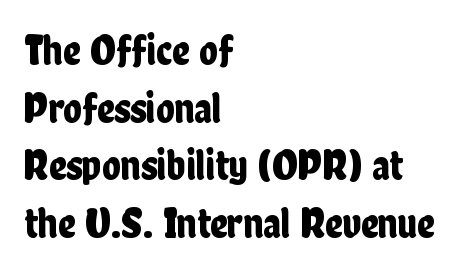
The strip under each line holds only bare page. Whoever set this chose a conventional vertical rhythm. The specimen reads as upright at a glance. The rendering uses natural spacing where letterforms have individual widths.
